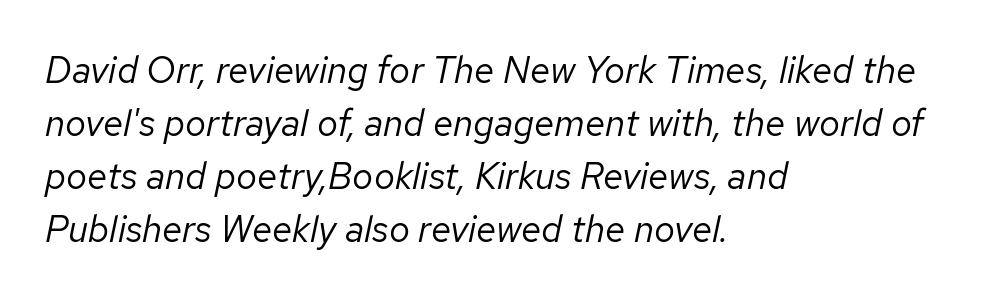
The image shows 37 px regular-weight type, italic (leaning right); set left-aligned, normal line spacing (1.43x), normal letter spacing, not underlined; low stroke contrast and a medium x-height.
